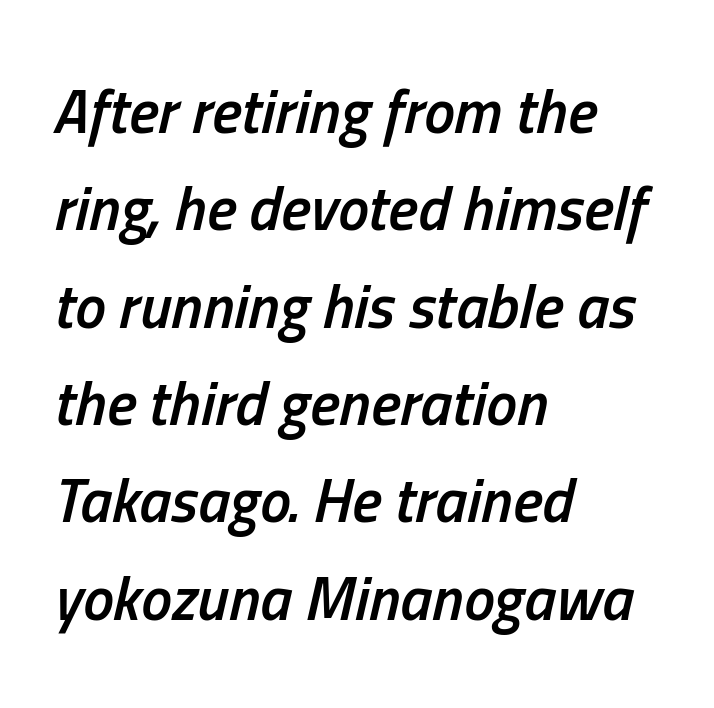
Q: Is the text bold? A: Semi-bold.
Q: Is the text italic (slanted)? A: Yes, it leans right by about 13 degrees.
Q: Is the text underlined? A: No.
Q: How is the paragraph aligned? A: Left-aligned.
Q: Is the spacing between letters normal or unusually wide? A: Normal.
Q: Is the spacing between lines tight, normal or loose? A: Normal.
Q: Width (condensed, normal, or wide)? A: Condensed.
Q: Stroke contrast? A: Low.
Q: x-height? A: Medium.
Q: Monospaced? A: No.
